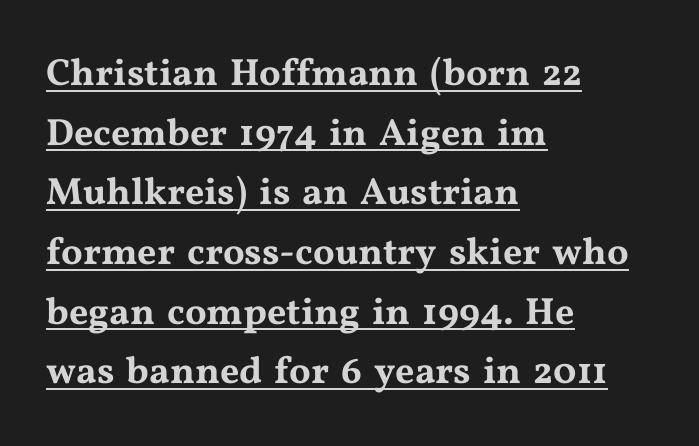
{"serif": "yes", "italic": "no", "width": "wide", "stroke_contrast": "medium", "x_height": "medium", "monospaced": "no", "underline": "yes", "align": "left", "line_spacing": "normal", "line_spacing_ratio": 1.57, "letter_spacing": "normal", "letter_spacing_em": 0.0, "glyph_px": 38}
